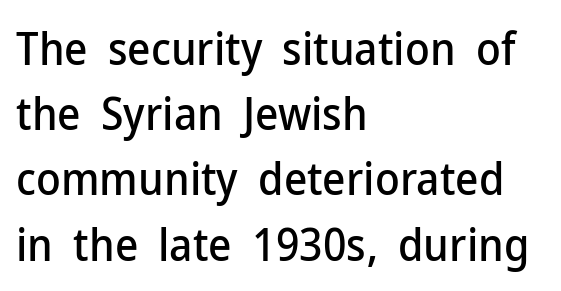
{"serif": "no", "italic": "no", "width": "normal", "stroke_contrast": "low", "x_height": "medium", "monospaced": "no", "underline": "no", "align": "left", "line_spacing": "normal", "line_spacing_ratio": 1.45, "letter_spacing": "normal", "letter_spacing_em": 0.0, "glyph_px": 45}
